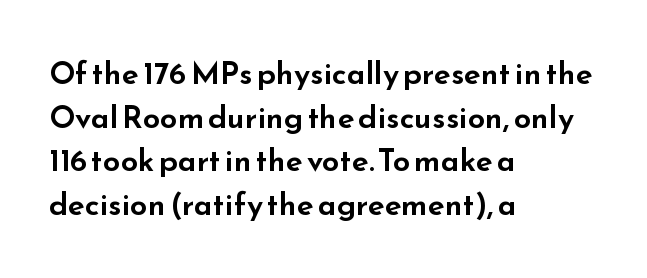
Q: Is the text italic (slanted)? A: No, it is upright.
Q: Is the typeface a serif or a sans-serif typeface? A: Sans-serif.
Q: Is the text underlined? A: No.
Q: How is the paragraph aligned? A: Left-aligned.
Q: Is the spacing between letters normal or unusually wide? A: Normal.
Q: Is the spacing between lines tight, normal or loose? A: Normal.
Q: Width (condensed, normal, or wide)? A: Wide.
Q: Stroke contrast? A: Low.
Q: x-height? A: Small.
Q: Monospaced? A: No.
